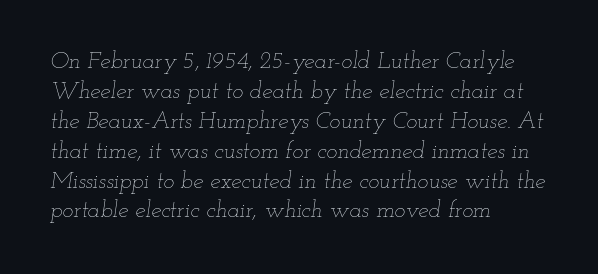
The typesetting does not lean heavy: it is not bold. The string is rendered with underlining switched off. Leading matches the norm, producing a regular column. One-word summary of the alignment: left. Tracking here is standard; glyphs follow each other at the usual distance.
